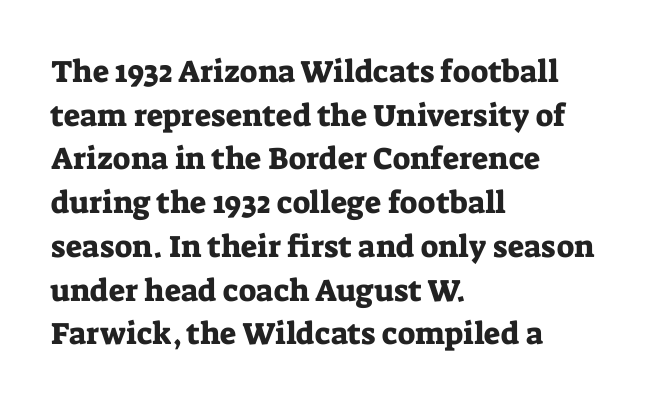
The image shows 31 px serif type, upright; set left-aligned, normal line spacing (1.41x), normal letter spacing, not underlined; low stroke contrast and a medium x-height.
